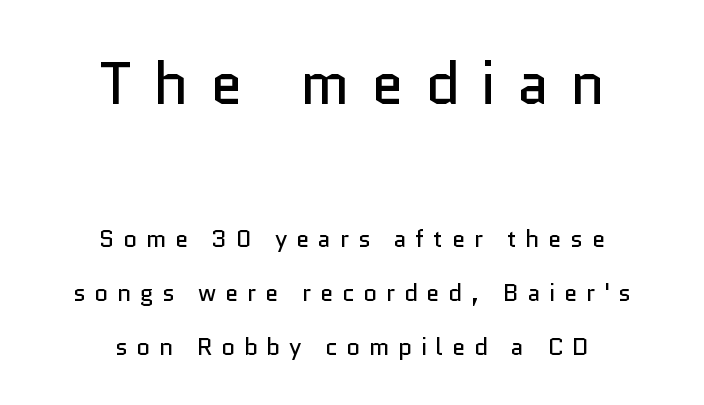
Stems and bowls with no extra thickness — not bold. This rendering features lettering with no underline. Bigger letters appear in the top chunk; the bottom chunk is reduced. Is this a fixed-width face? No — the glyphs have proportional, varying widths. Check where the strokes stop: nothing finishes them off — pure sans.
